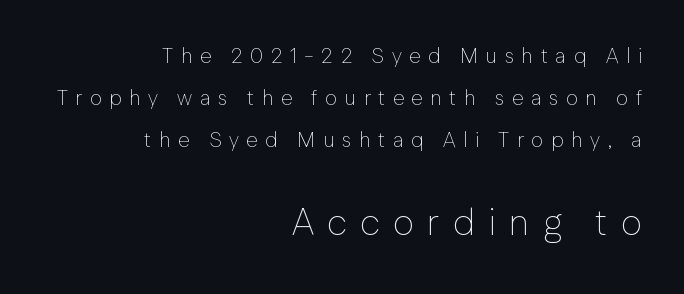
{"serif": "no", "italic": "no", "bold": "no", "weight": "thin", "width": "normal", "stroke_contrast": "low", "x_height": "medium", "monospaced": "no", "underline": "no", "align": "right", "line_spacing": "loose", "line_spacing_ratio": 2.01, "letter_spacing": "wide", "letter_spacing_em": 0.35, "larger_block": "second", "size_ratio": 1.76, "glyph_px": 37}
